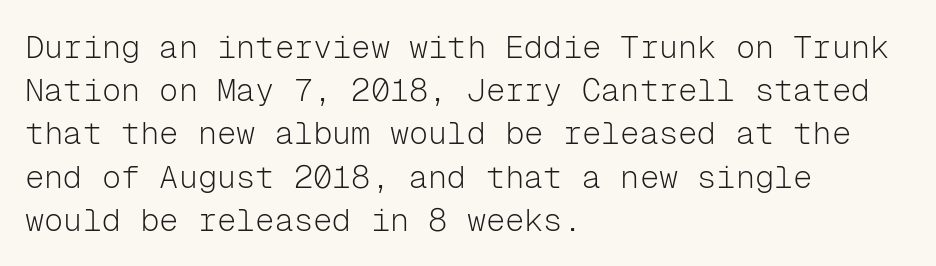
{"serif": "no", "italic": "no", "bold": "no", "weight": "light", "width": "normal", "stroke_contrast": "low", "x_height": "medium", "monospaced": "yes", "underline": "no", "align": "left", "line_spacing": "normal", "line_spacing_ratio": 1.35, "letter_spacing": "normal", "letter_spacing_em": 0.0, "glyph_px": 32}
